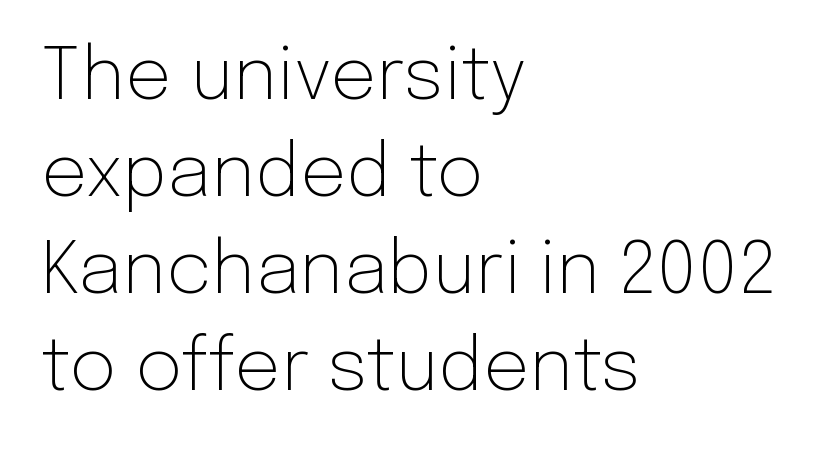
Lines of text with bare space underneath. Caption: face not bold, strokes unweighted. The ragged edge is on the right, which tells us the setting is flush left. This is the regular roman posture of the typeface. The passage shown stacks its lines at a standard gap.
